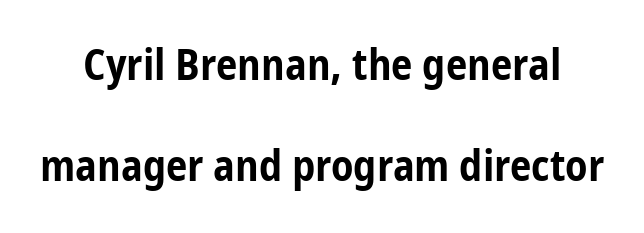
{"serif": "no", "italic": "no", "bold": "yes", "weight": "bold", "width": "condensed", "stroke_contrast": "low", "x_height": "medium", "monospaced": "no", "underline": "no", "line_spacing": "loose", "line_spacing_ratio": 2.35, "letter_spacing": "normal", "letter_spacing_em": 0.0, "glyph_px": 43}
